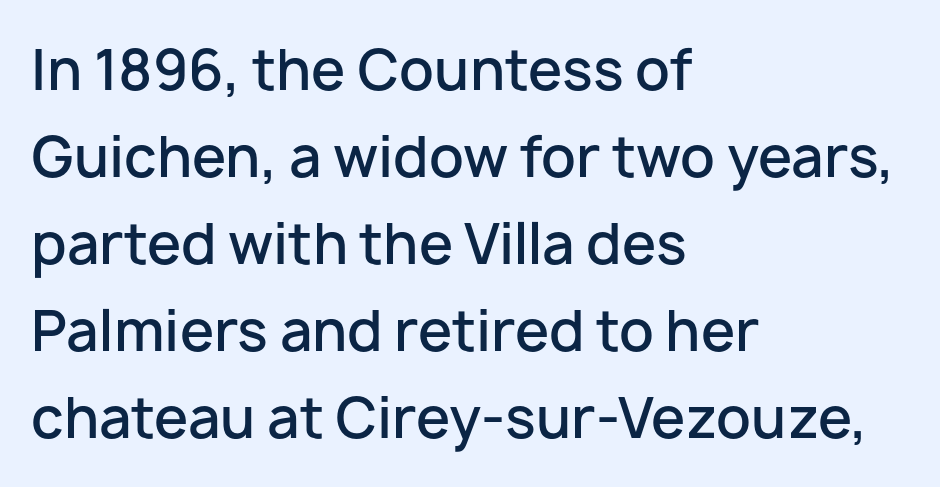
Q: Is the text bold? A: Semi-bold.
Q: Is the text italic (slanted)? A: No, it is upright.
Q: Is the typeface a serif or a sans-serif typeface? A: Sans-serif.
Q: Is the text underlined? A: No.
Q: How is the paragraph aligned? A: Left-aligned.
Q: Is the spacing between letters normal or unusually wide? A: Normal.
Q: Is the spacing between lines tight, normal or loose? A: Normal.
Q: Width (condensed, normal, or wide)? A: Normal.
Q: Stroke contrast? A: Low.
Q: x-height? A: Medium.
Q: Monospaced? A: No.
